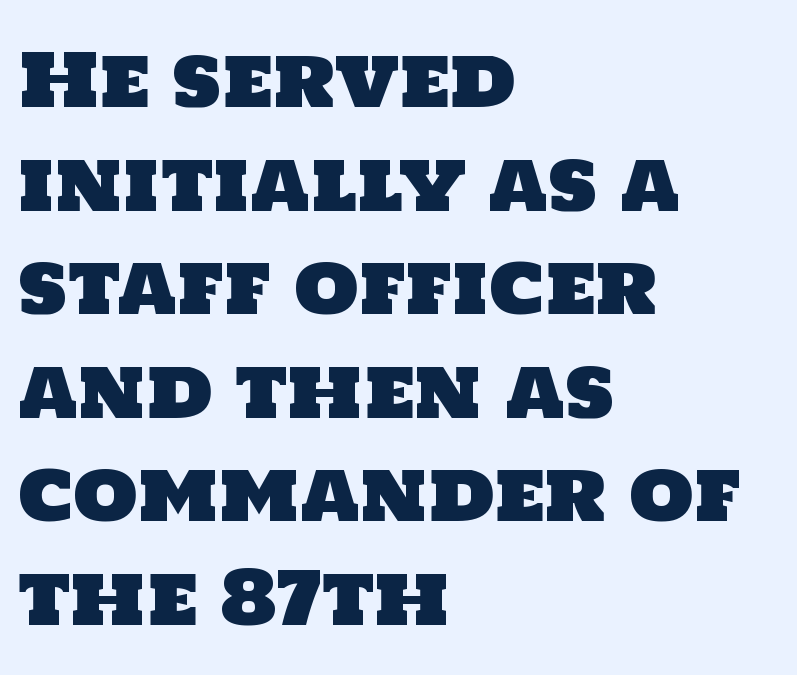
The image shows 74 px sans-serif type; set left-aligned, normal line spacing (1.4x), normal letter spacing, not underlined; low stroke contrast and a large x-height.
